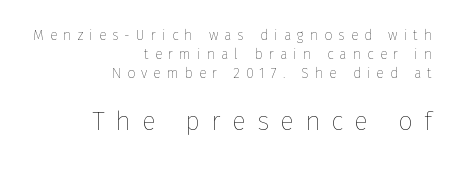
{"italic": "no", "bold": "no", "underline": "no", "align": "right", "line_spacing": "normal", "line_spacing_ratio": 1.34, "letter_spacing": "wide", "letter_spacing_em": 0.43, "larger_block": "second", "size_ratio": 1.86, "glyph_px": 26}
